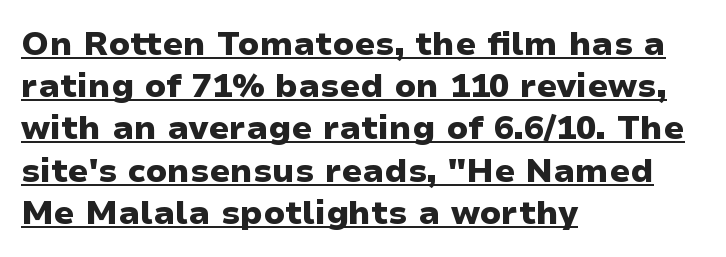
{"serif": "no", "italic": "no", "bold": "yes", "weight": "heavy", "width": "wide", "stroke_contrast": "low", "x_height": "medium", "monospaced": "no", "underline": "yes", "align": "left", "line_spacing": "normal", "line_spacing_ratio": 1.28, "letter_spacing": "normal", "letter_spacing_em": 0.0, "glyph_px": 33}
